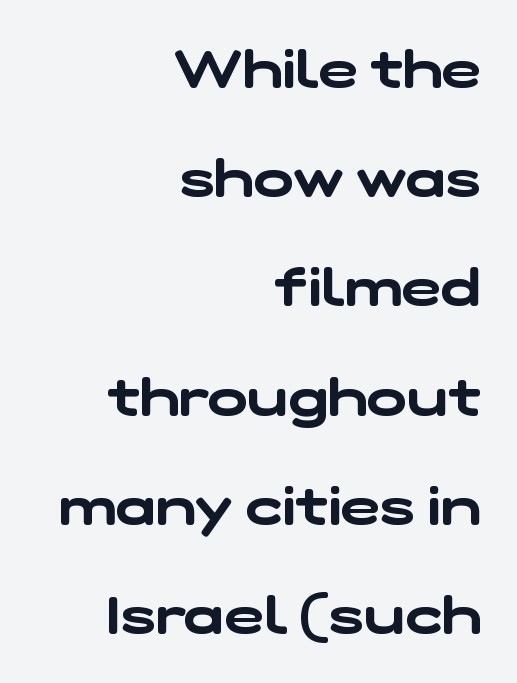
Q: Is the typeface a serif or a sans-serif typeface? A: Sans-serif.
Q: Is the text underlined? A: No.
Q: How is the paragraph aligned? A: Right-aligned.
Q: Is the spacing between letters normal or unusually wide? A: Normal.
Q: Is the spacing between lines tight, normal or loose? A: Loose.
Q: Width (condensed, normal, or wide)? A: Wide.
Q: Stroke contrast? A: Low.
Q: x-height? A: Medium.
Q: Monospaced? A: No.
